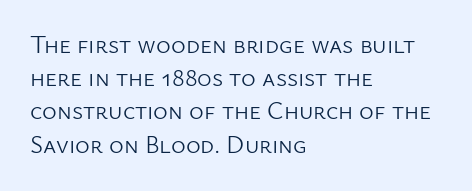
Q: Is the text bold? A: No.
Q: Is the text italic (slanted)? A: No, it is upright.
Q: Is the text underlined? A: No.
Q: How is the paragraph aligned? A: Left-aligned.
Q: Is the spacing between letters normal or unusually wide? A: Normal.
Q: Is the spacing between lines tight, normal or loose? A: Normal.
